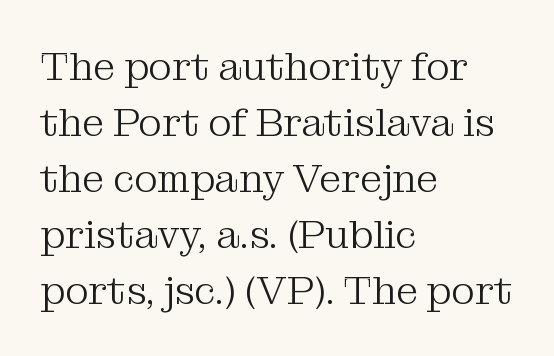
Evenly set lines give the paragraph a standard silhouette. This is roman type, the default non-slanted kind. Weight class: somewhere from thin through regular. The tracking reads as untouched default to a designer's eye.
